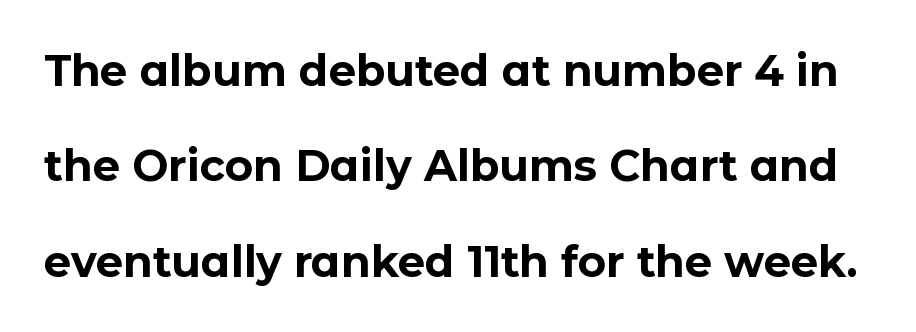
Q: Is the text bold? A: Yes.
Q: Is the text italic (slanted)? A: No, it is upright.
Q: Is the typeface a serif or a sans-serif typeface? A: Sans-serif.
Q: Is the text underlined? A: No.
Q: Is the spacing between letters normal or unusually wide? A: Normal.
Q: Is the spacing between lines tight, normal or loose? A: Loose.
Q: Width (condensed, normal, or wide)? A: Normal.
Q: Stroke contrast? A: Low.
Q: x-height? A: Medium.
Q: Monospaced? A: No.
